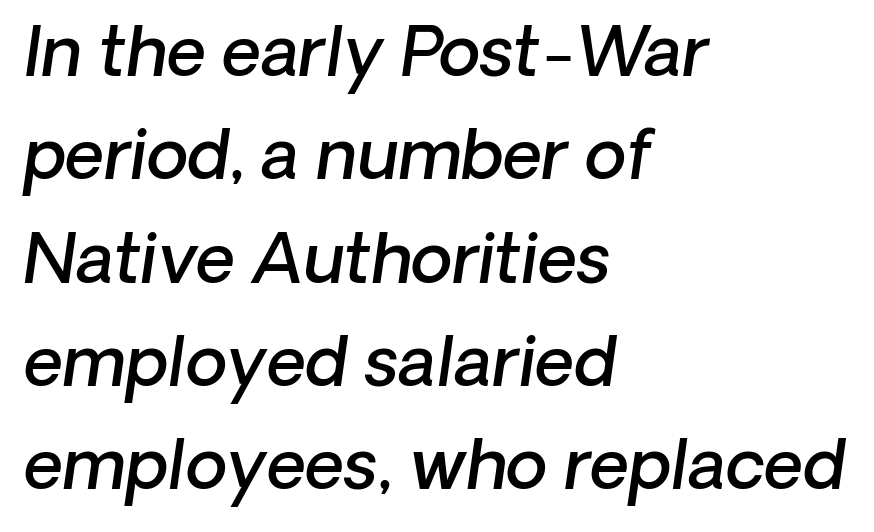
The image shows 68 px semibold type, italic (leaning right); set left-aligned, normal line spacing (1.52x), normal letter spacing, not underlined; low stroke contrast and a medium x-height.
